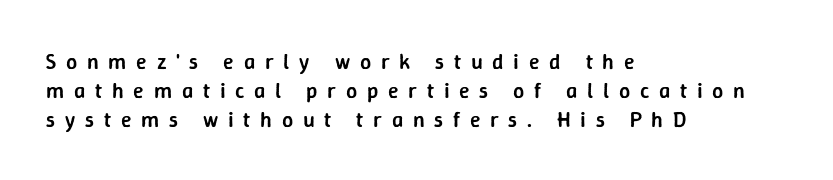
Q: Is the text bold? A: Semi-bold.
Q: Is the text italic (slanted)? A: No, it is upright.
Q: Is the text underlined? A: No.
Q: How is the paragraph aligned? A: Left-aligned.
Q: Is the spacing between letters normal or unusually wide? A: Unusually wide.
Q: Is the spacing between lines tight, normal or loose? A: Normal.
